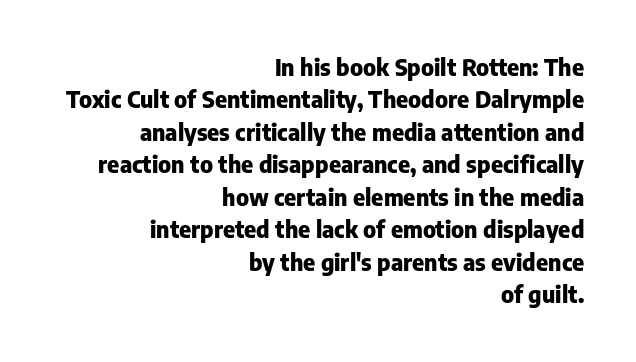
Q: Is the text bold? A: Yes.
Q: Is the text italic (slanted)? A: No, it is upright.
Q: Is the text underlined? A: No.
Q: How is the paragraph aligned? A: Right-aligned.
Q: Is the spacing between letters normal or unusually wide? A: Normal.
Q: Is the spacing between lines tight, normal or loose? A: Normal.
